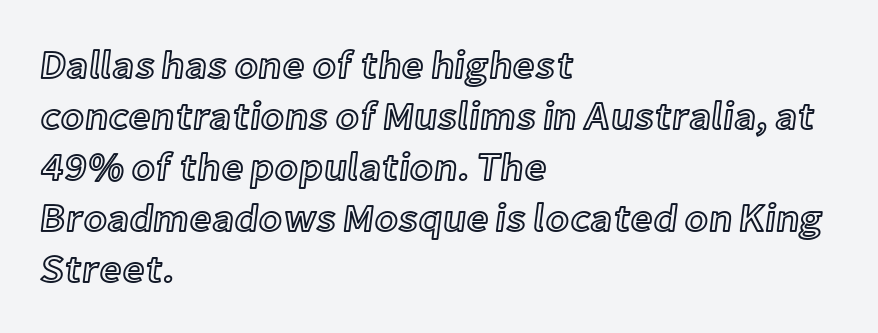
{"width": "normal", "x_height": "medium", "monospaced": "no", "underline": "no", "align": "left", "line_spacing": "normal", "line_spacing_ratio": 1.31, "letter_spacing": "normal", "letter_spacing_em": 0.0, "glyph_px": 39}
